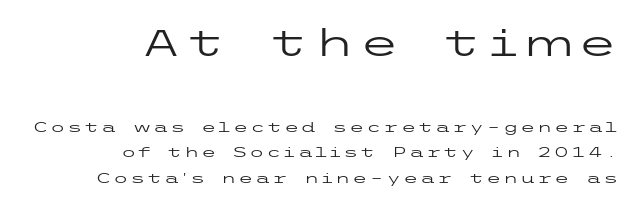
The image shows 37 px regular-weight, wide sans-serif type, upright; set right-aligned, line spacing 1.82x, not underlined; the first (top) block is 2.64x larger; low stroke contrast and a medium x-height.
